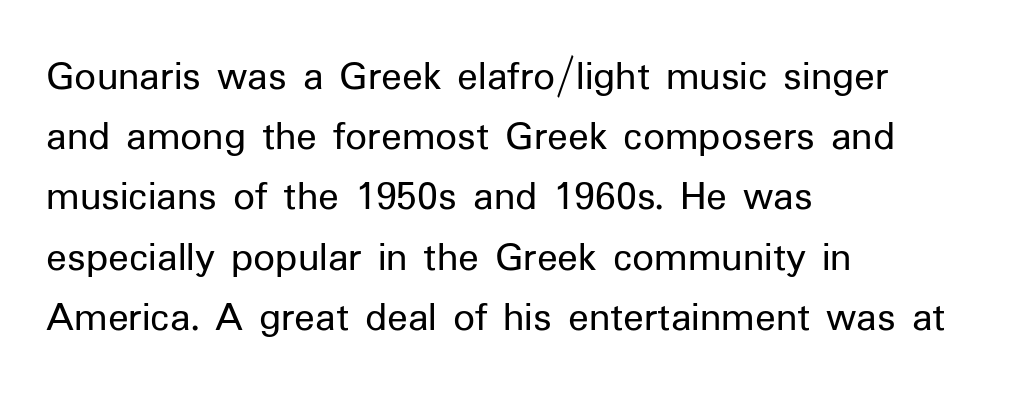
Q: Is the text bold? A: No.
Q: Is the text italic (slanted)? A: No, it is upright.
Q: Is the typeface a serif or a sans-serif typeface? A: Sans-serif.
Q: Is the text underlined? A: No.
Q: How is the paragraph aligned? A: Left-aligned.
Q: Is the spacing between letters normal or unusually wide? A: Normal.
Q: Is the spacing between lines tight, normal or loose? A: Normal.
Q: Width (condensed, normal, or wide)? A: Normal.
Q: Stroke contrast? A: Low.
Q: x-height? A: Medium.
Q: Monospaced? A: No.
